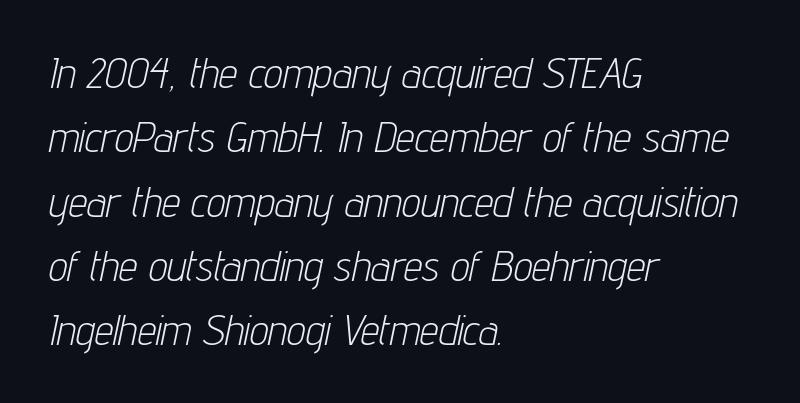
{"italic": "yes", "lean": "right", "slant_degrees": 12, "bold": "no", "weight": "light", "width": "condensed", "stroke_contrast": "low", "x_height": "medium", "monospaced": "no", "underline": "no", "align": "left", "line_spacing": "normal", "line_spacing_ratio": 1.53, "letter_spacing": "normal", "letter_spacing_em": 0.0, "glyph_px": 42}
